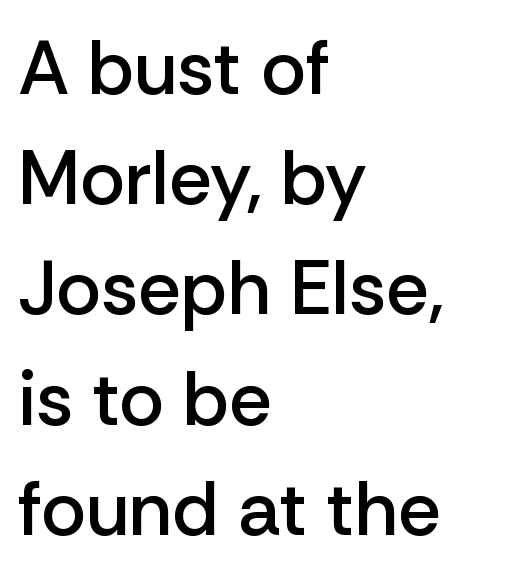
{"serif": "no", "italic": "no", "bold": "semi", "weight": "semibold", "width": "normal", "stroke_contrast": "low", "x_height": "medium", "monospaced": "no", "underline": "no", "align": "left", "line_spacing": "normal", "line_spacing_ratio": 1.45, "letter_spacing": "normal", "letter_spacing_em": 0.0, "glyph_px": 76}
